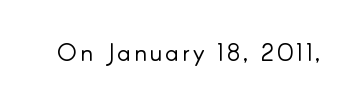
{"italic": "no", "bold": "no", "underline": "no", "glyph_px": 24}
